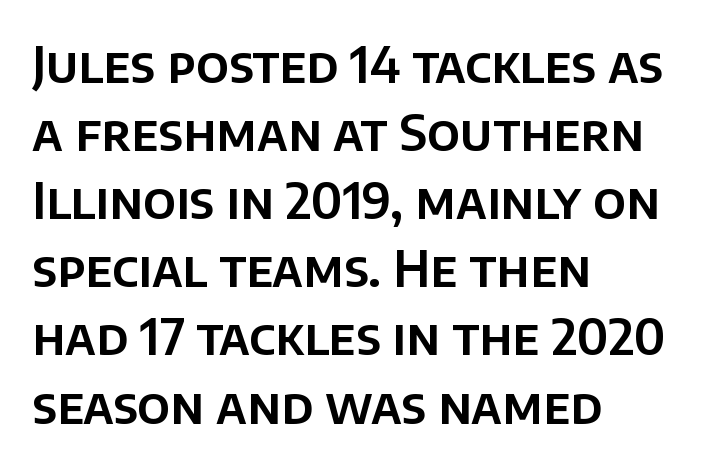
Glance below the letters and you will spot only blank space. Nobody touched the tracking dial on this one. The lines in this sample share a left origin and differ only in where they stop. Successive baselines arrive at the customary interval. This is roman type, the default non-slanted kind.
